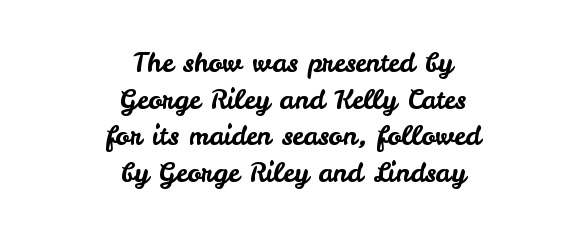
{"underline": "no", "align": "center", "line_spacing": "normal", "line_spacing_ratio": 1.41, "letter_spacing": "normal", "letter_spacing_em": 0.0, "glyph_px": 26}
